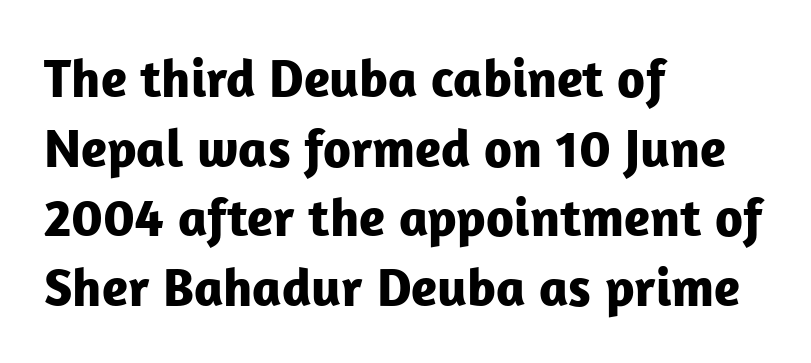
Words float on clear page, feet unadorned. The designer went with a sans here, leaving each stem footless. Summary of weight: heavy, a full bold. Compared with a centered layout, this one pins lines to the left instead.
